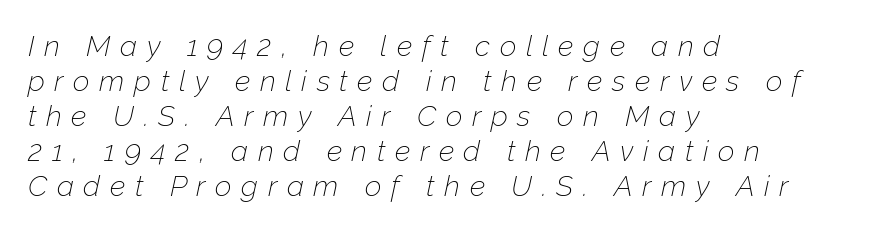
Italic: yes, the glyphs are oblique. The rendering inserts visible extra space after every character. Glance below the letters and you will spot only blank space. This sample has the flowing, uneven cadence of proportional lettering. Compared with a typical body face, this is equally light or lighter still. Visually the block forms a straight wall on the left and a jagged coastline on the right.
